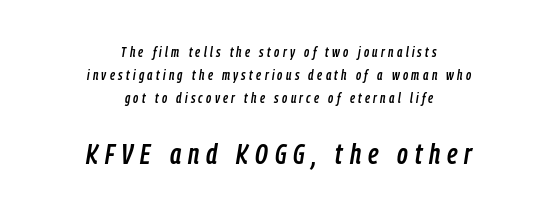
The second block has been scaled up relative to the first. These lines are rendered in a variable-pitch font. Short and long lines alike share a common midpoint. Normally led — the rows are evenly, conventionally spaced. Characters are canted at an angle relative to the baseline's perpendicular. Underline: absent.
